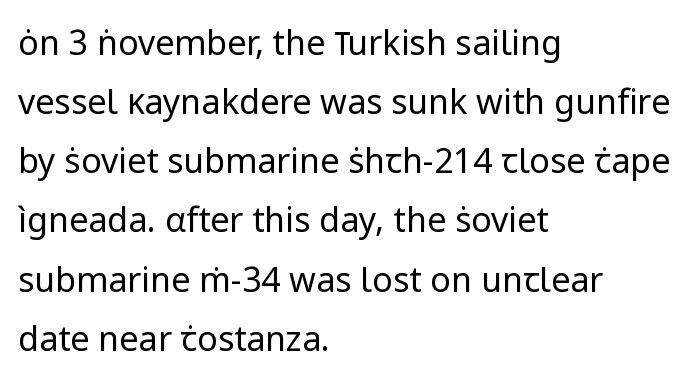
{"serif": "no", "italic": "no", "bold": "no", "weight": "regular", "width": "normal", "stroke_contrast": "low", "x_height": "medium", "monospaced": "no", "underline": "no", "align": "left", "line_spacing_ratio": 1.74, "letter_spacing": "normal", "letter_spacing_em": 0.0, "glyph_px": 34}
